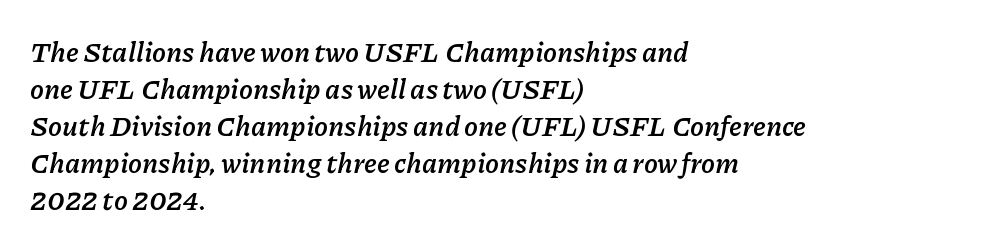
Spacing verdict: proportional, widths tailored to each character. Typeset ragged right — the left edge is the straight one. This block has exactly the height ordinary leading produces. The horizontal fit of the characters is conventional and even. Emphasis-style slanted type is in use. Decoration check: the copy has no underline.
